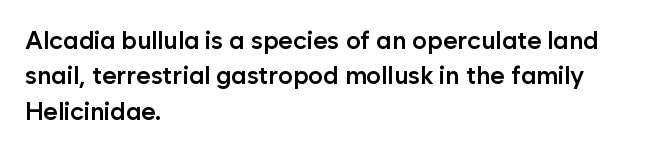
The image shows 25 px text type, upright; set left-aligned, normal line spacing (1.42x), normal letter spacing, not underlined.
